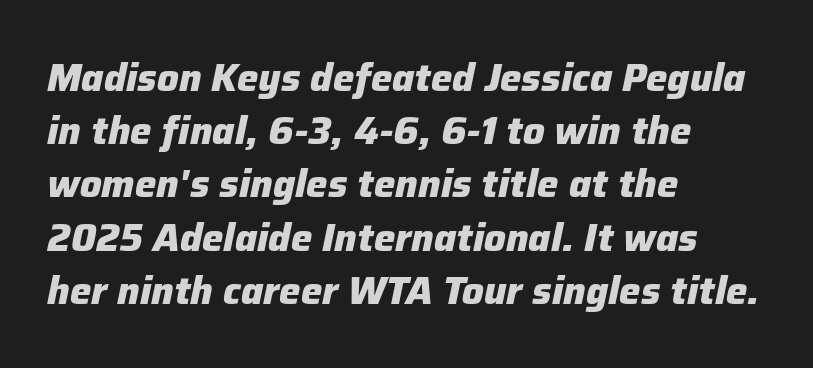
{"italic": "yes", "lean": "right", "slant_degrees": 12, "bold": "yes", "weight": "heavy", "width": "normal", "stroke_contrast": "low", "x_height": "medium", "monospaced": "no", "underline": "no", "align": "left", "line_spacing": "normal", "line_spacing_ratio": 1.4, "letter_spacing": "normal", "letter_spacing_em": 0.0, "glyph_px": 38}
